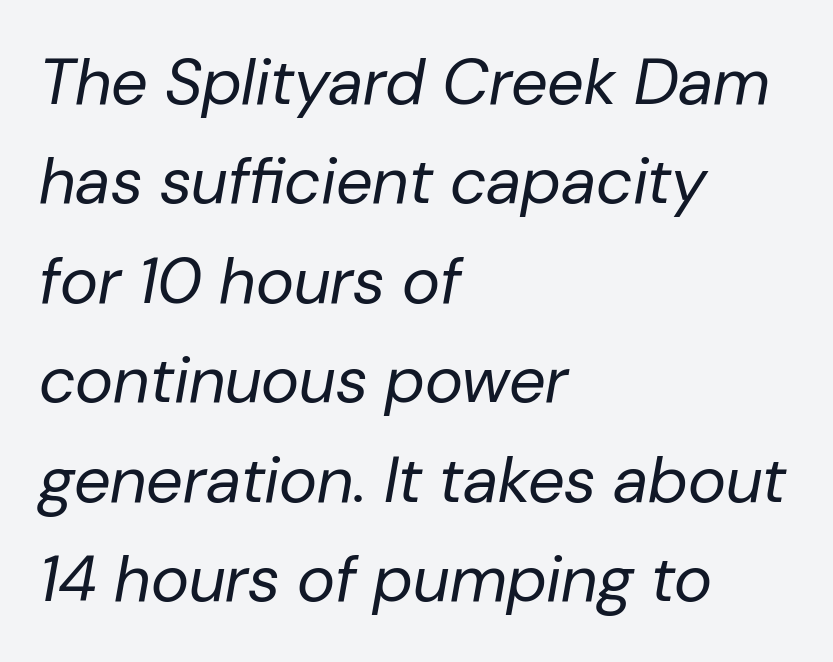
The horizontal fit of the characters is conventional and even. The zone under the glyphs is completely vacant. Varying glyph widths throughout — classic text-font behaviour. The typeface has the unassuming heft of standard copy or less.
